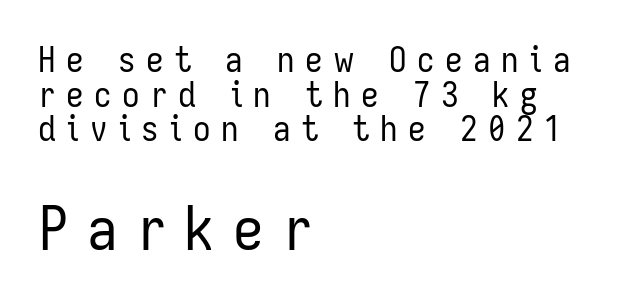
{"serif": "no", "italic": "no", "bold": "no", "weight": "regular", "width": "condensed", "stroke_contrast": "low", "x_height": "medium", "monospaced": "no", "underline": "no", "align": "left", "line_spacing": "tight", "line_spacing_ratio": 0.99, "letter_spacing": "wide", "letter_spacing_em": 0.3, "larger_block": "second", "size_ratio": 1.74, "glyph_px": 61}
